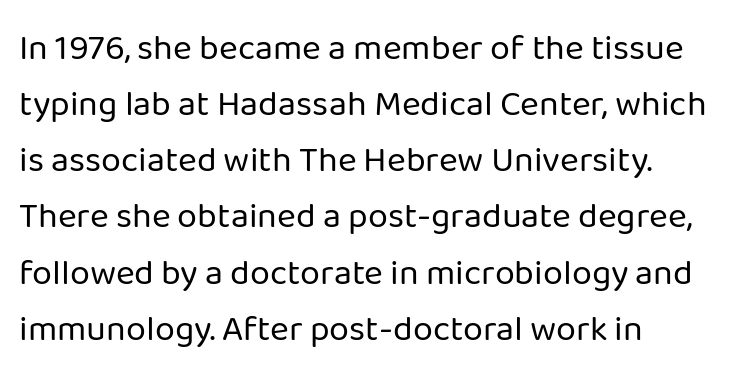
Q: Is the text bold? A: No.
Q: Is the text italic (slanted)? A: No, it is upright.
Q: Is the typeface a serif or a sans-serif typeface? A: Sans-serif.
Q: Is the text underlined? A: No.
Q: How is the paragraph aligned? A: Left-aligned.
Q: Is the spacing between letters normal or unusually wide? A: Normal.
Q: Is the spacing between lines tight, normal or loose? A: Normal.
Q: Width (condensed, normal, or wide)? A: Normal.
Q: Stroke contrast? A: Low.
Q: x-height? A: Medium.
Q: Monospaced? A: No.
